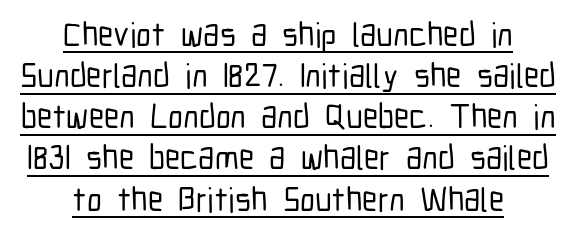
{"serif": "no", "italic": "no", "width": "condensed", "stroke_contrast": "low", "x_height": "medium", "monospaced": "no", "underline": "yes", "align": "center", "line_spacing_ratio": 1.21, "letter_spacing": "normal", "letter_spacing_em": 0.0, "glyph_px": 34}
